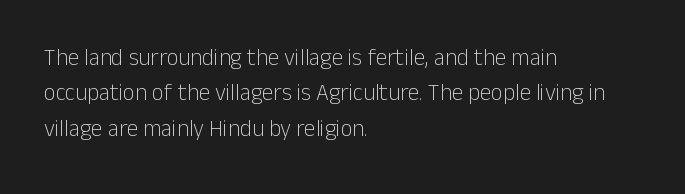
The face looks like a standard text weight, possibly lighter. Vertical strokes here are truly vertical. These lines keep a tight, regular rhythm from letter to letter. Leading matches the norm, producing a regular column. Left-aligned paragraph, ragged on the right. The space directly below the letters is spotless.
